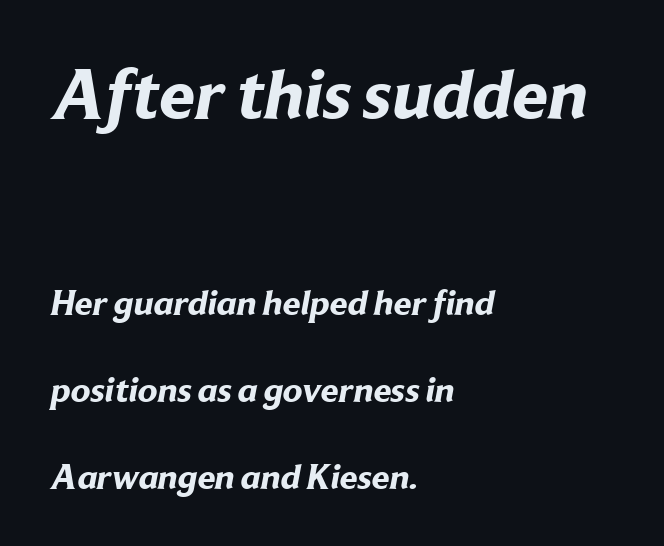
{"serif": "no", "bold": "yes", "weight": "bold", "width": "normal", "stroke_contrast": "low", "x_height": "medium", "monospaced": "no", "underline": "no", "align": "left", "line_spacing": "loose", "line_spacing_ratio": 2.41, "letter_spacing": "normal", "letter_spacing_em": 0.0, "larger_block": "first", "size_ratio": 2.0, "glyph_px": 72}
